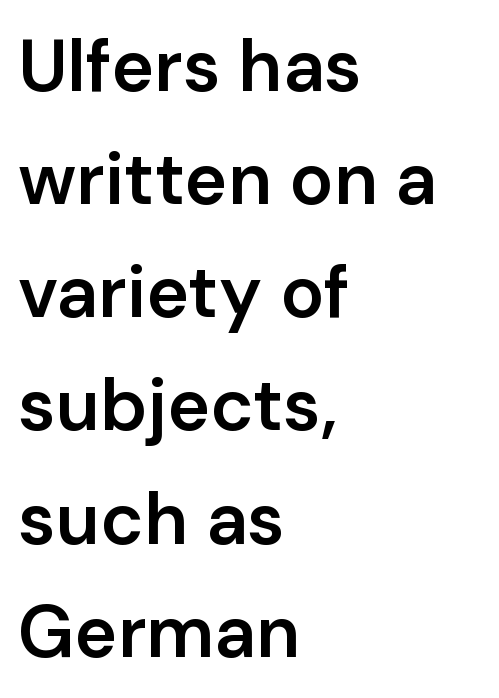
Q: Is the text bold? A: Semi-bold.
Q: Is the text italic (slanted)? A: No, it is upright.
Q: Is the typeface a serif or a sans-serif typeface? A: Sans-serif.
Q: Is the text underlined? A: No.
Q: How is the paragraph aligned? A: Left-aligned.
Q: Is the spacing between letters normal or unusually wide? A: Normal.
Q: Is the spacing between lines tight, normal or loose? A: Normal.
Q: Width (condensed, normal, or wide)? A: Normal.
Q: Stroke contrast? A: Low.
Q: x-height? A: Medium.
Q: Monospaced? A: No.
